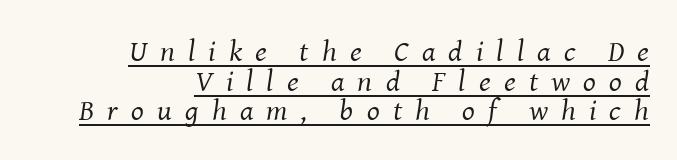
An italicized treatment has been applied to the whole sample. Tracking value appears strongly positive — letters spread wide. If you drew a ruler down the right edge, every line would touch it. The vertical gap from one line to the next is small. Classification — serif.
